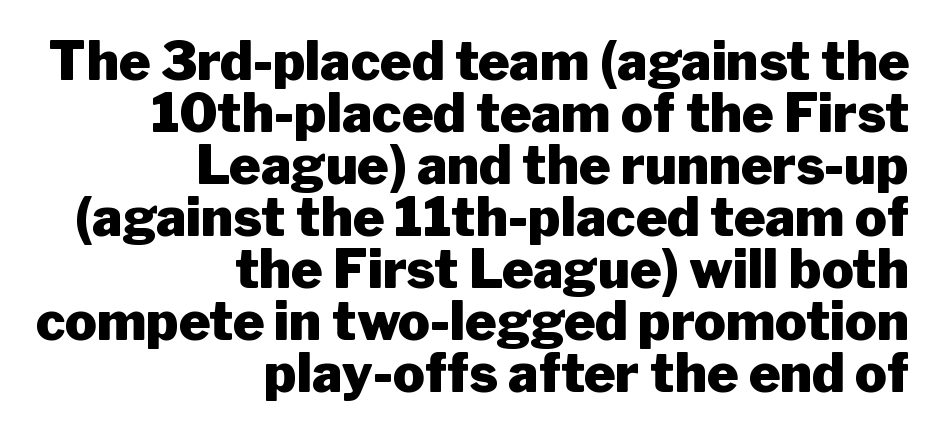
In terms of weight, the rendering is a true, heavy bold. In terms of leading, this rendering errs on the cramped side. Characters follow at the spacing the type designer built in. Is there any slant? The stems are plumb.
